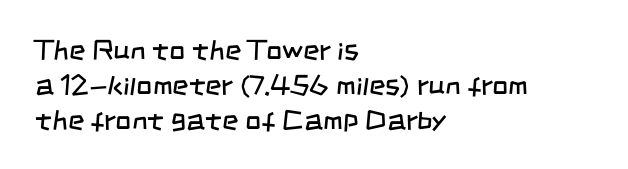
{"serif": "no", "bold": "no", "weight": "regular", "width": "condensed", "stroke_contrast": "low", "x_height": "large", "monospaced": "no", "underline": "no", "align": "left", "line_spacing": "normal", "line_spacing_ratio": 1.25, "letter_spacing": "normal", "letter_spacing_em": 0.0, "glyph_px": 28}
